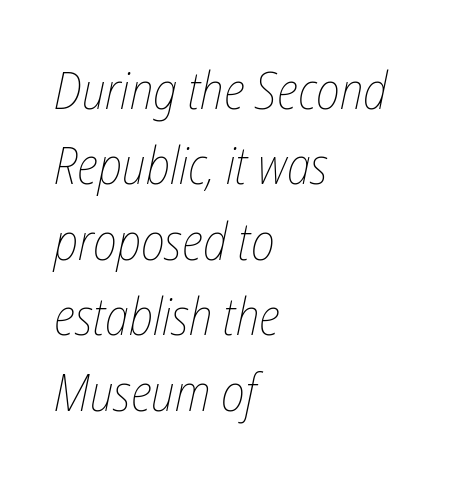
Q: Is the text bold? A: No.
Q: Is the text italic (slanted)? A: Yes, it leans right by about 12 degrees.
Q: Is the text underlined? A: No.
Q: How is the paragraph aligned? A: Left-aligned.
Q: Is the spacing between letters normal or unusually wide? A: Normal.
Q: Is the spacing between lines tight, normal or loose? A: Normal.
Q: Width (condensed, normal, or wide)? A: Condensed.
Q: Stroke contrast? A: Low.
Q: x-height? A: Medium.
Q: Monospaced? A: No.
